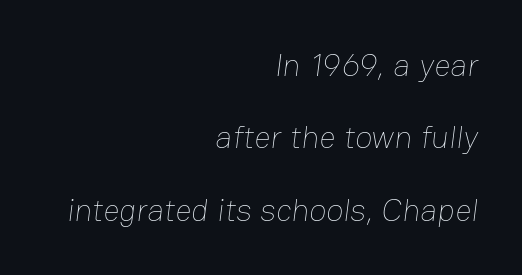
The image shows 32 px thin type; set right-aligned, loose line spacing (2.26x), normal letter spacing, not underlined; low stroke contrast and a medium x-height.
